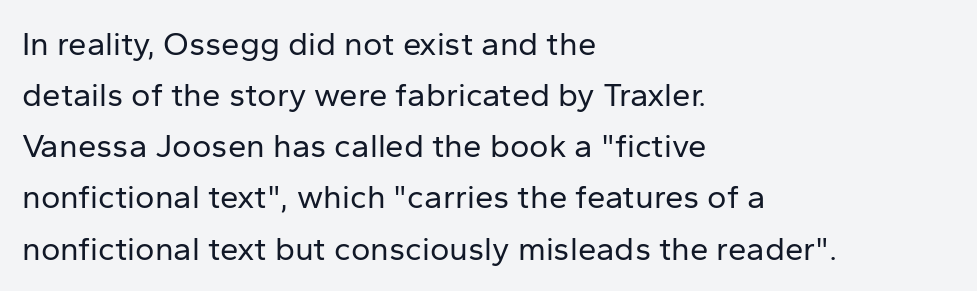
Q: Is the text bold? A: No.
Q: Is the text italic (slanted)? A: No, it is upright.
Q: Is the typeface a serif or a sans-serif typeface? A: Sans-serif.
Q: Is the text underlined? A: No.
Q: How is the paragraph aligned? A: Left-aligned.
Q: Is the spacing between letters normal or unusually wide? A: Normal.
Q: Is the spacing between lines tight, normal or loose? A: Normal.
Q: Width (condensed, normal, or wide)? A: Normal.
Q: Stroke contrast? A: Low.
Q: x-height? A: Medium.
Q: Monospaced? A: No.
